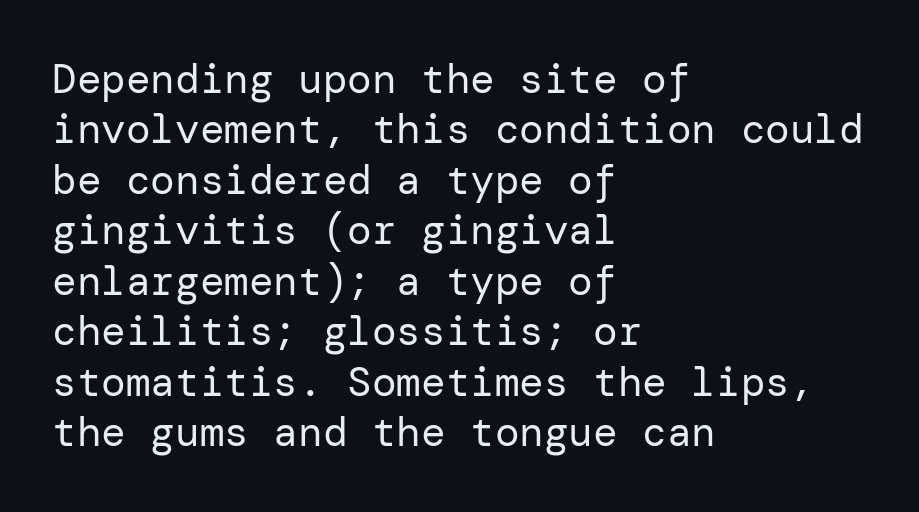
I'd call this a sans setting — the letters go barefoot. The characters are drawn with everyday or finer stroke widths. No italicization has been applied; the sample stays upright. Line starts are locked; line ends wander.
